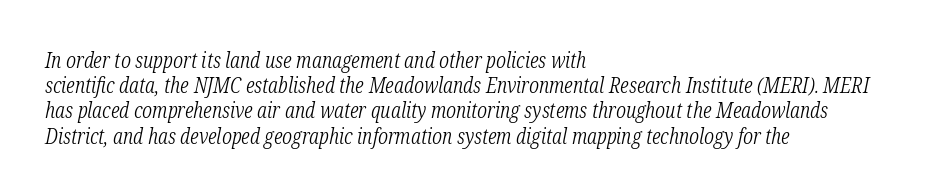
Posture: slanted. Nothing unusual about the tracking: characters are spaced as the font intends. Stems here are at most as thick as an everyday book face. The compositor pushed each line to the left boundary. The baseline area is clear.
